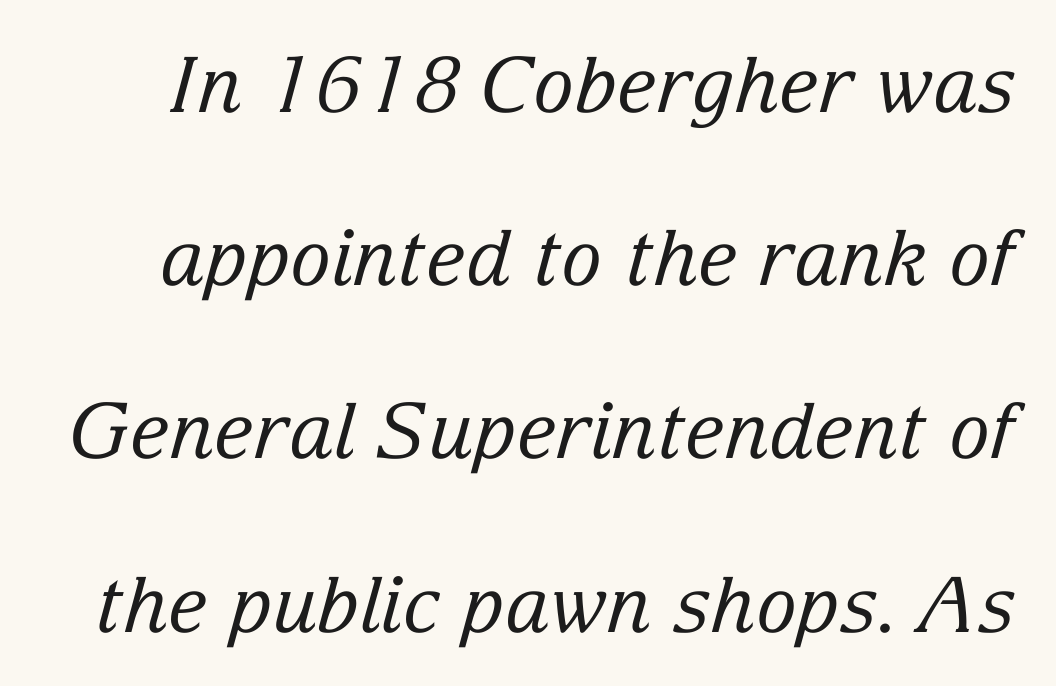
Spacing between characters is what you'd get straight out of the box. The letters carry serifs — small finishing strokes at the ends of their stems. Designer's note — italics engaged. These lines are rendered in a variable-pitch font. Just letters on the line, the space beneath them empty. Counters stay open thanks to moderate or lighter strokes.
